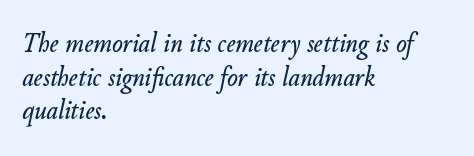
This sample has the flowing, uneven cadence of proportional lettering. Caption: multi-line text, flush left, ragged right. Here the glyphs are tracked normally, forming tight word shapes. Plain, unruled lines of type. Emphasis-style slanted type is in use.
